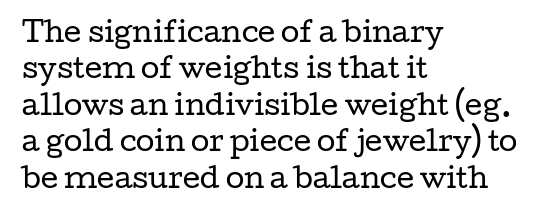
{"italic": "no", "bold": "no", "underline": "no", "align": "left", "line_spacing": "normal", "line_spacing_ratio": 1.35, "letter_spacing": "normal", "letter_spacing_em": 0.0, "glyph_px": 27}
